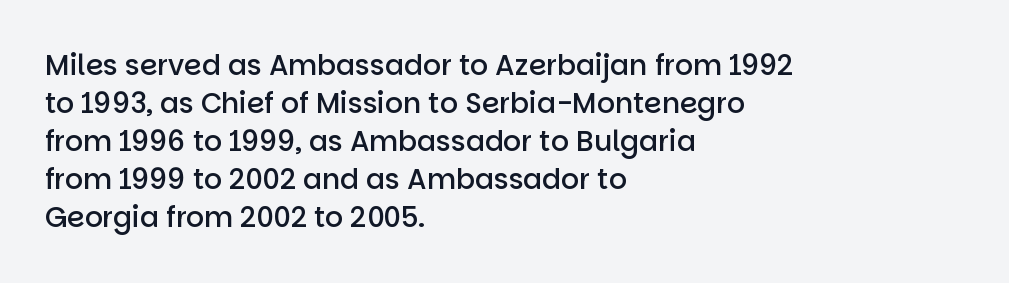
The image shows 28 px semibold sans-serif type, upright; set left-aligned, normal line spacing (1.36x), normal letter spacing, not underlined; low stroke contrast and a large x-height.
